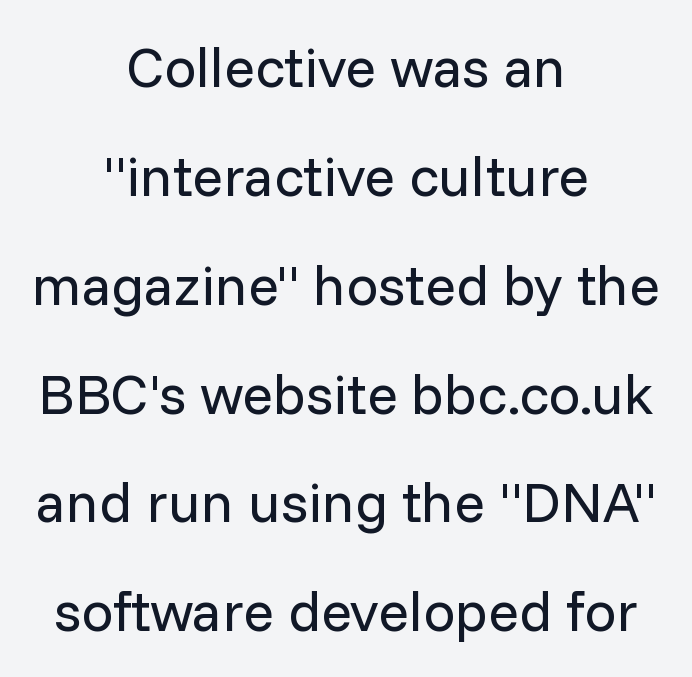
The image shows 57 px regular-weight sans-serif type, upright; set centered, loose line spacing (1.91x), normal letter spacing, not underlined; low stroke contrast and a medium x-height.
